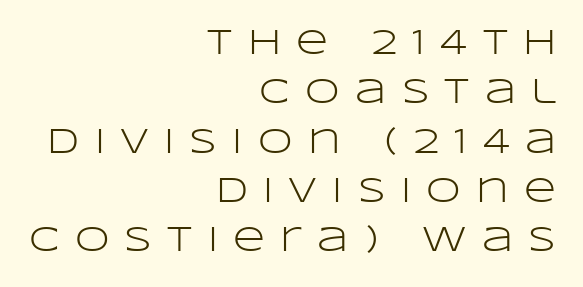
Q: Is the text bold? A: No.
Q: Is the text italic (slanted)? A: No, it is upright.
Q: Is the typeface a serif or a sans-serif typeface? A: Sans-serif.
Q: Is the text underlined? A: No.
Q: How is the paragraph aligned? A: Right-aligned.
Q: Is the spacing between letters normal or unusually wide? A: Unusually wide.
Q: Is the spacing between lines tight, normal or loose? A: Normal.
Q: Width (condensed, normal, or wide)? A: Wide.
Q: Stroke contrast? A: Low.
Q: x-height? A: Large.
Q: Monospaced? A: No.
